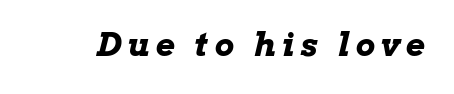
In terms of posture, this sample is oblique. The space directly below the letters is spotless. The passage shown is typed in a proportional face where columns would drift. In terms of weight, the rendering is a true, heavy bold.
